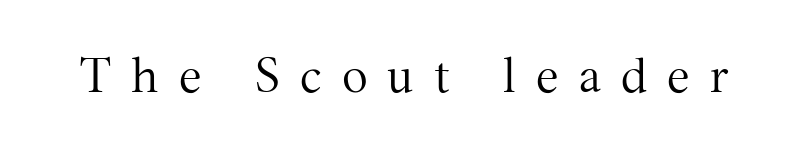
Vertical strokes here are truly vertical. Each word looks stretched out because of the extra space between its letters. Letters have the restrained weight of plain body copy at most. Yep, those are serifs on the letters. Only glyphs here, with clear space below each row. The face used here is proportionally spaced, like ordinary book or web type.
